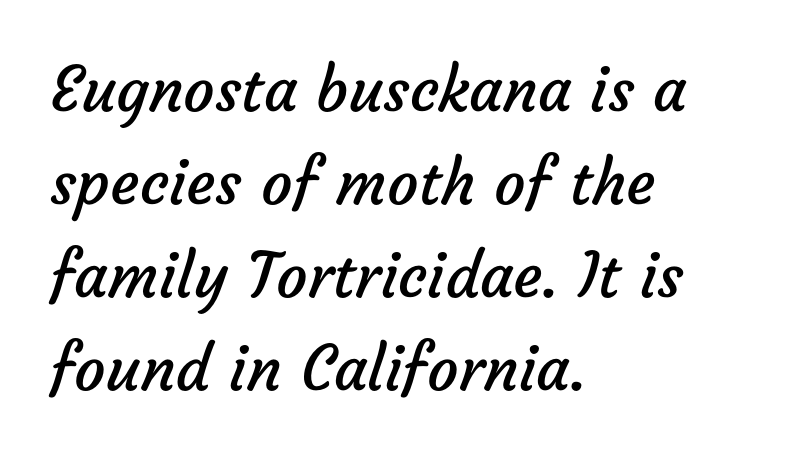
The image shows 62 px regular-weight sans-serif type; set left-aligned, normal line spacing (1.5x), normal letter spacing, not underlined; low stroke contrast and a medium x-height.
